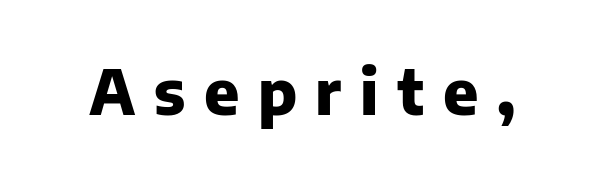
Q: Is the text bold? A: Yes.
Q: Is the text italic (slanted)? A: No, it is upright.
Q: Is the typeface a serif or a sans-serif typeface? A: Sans-serif.
Q: Is the text underlined? A: No.
Q: Is the spacing between letters normal or unusually wide? A: Unusually wide.
Q: Width (condensed, normal, or wide)? A: Normal.
Q: Stroke contrast? A: Low.
Q: x-height? A: Medium.
Q: Monospaced? A: No.
